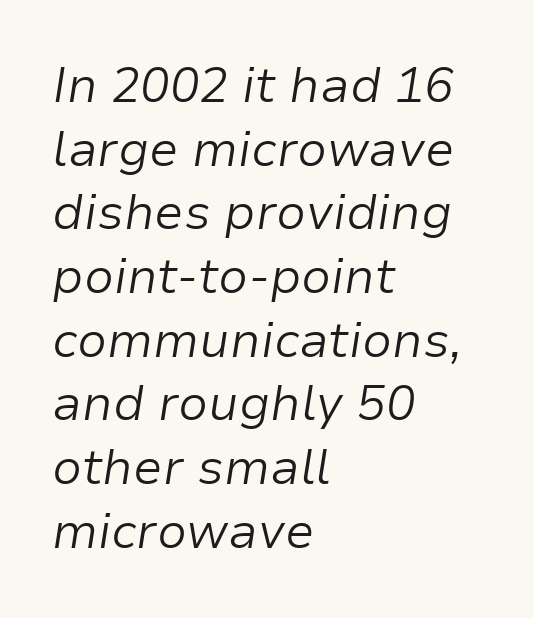
A student would call this left alignment; a typographer would say flush left, rag right. The area under the type is left untouched. Tall strokes in this sample are angled rather than plumb. Whoever set this chose a conventional vertical rhythm. Think of a printed novel: that variable character pitch is what you see here.
